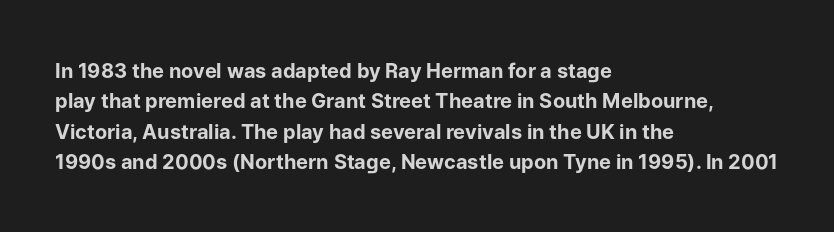
Heavy, bold letterforms. The rendering anchors every line to the left-hand side. The line-height multiplier appears to be the usual default. Style check: upright. There is no visible air inserted between adjacent glyphs. Descenders hang freely into open space.
